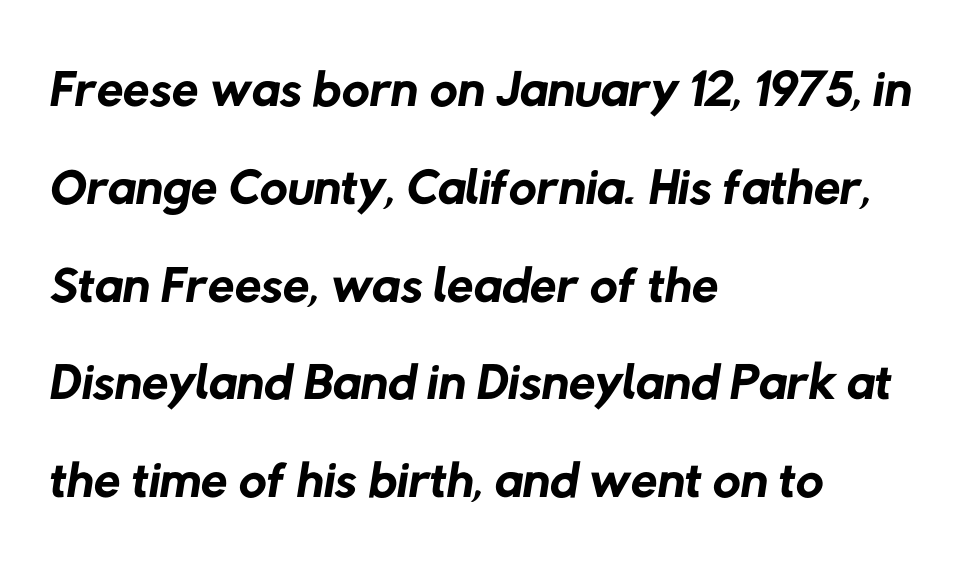
Successive baselines arrive at the customary interval. The letterforms sit shoulder to shoulder at normal distance. These glyphs show unthickened strokes, regular width or finer. Varying glyph widths throughout — classic text-font behaviour. Each line starts at the same left margin while the right side varies.
